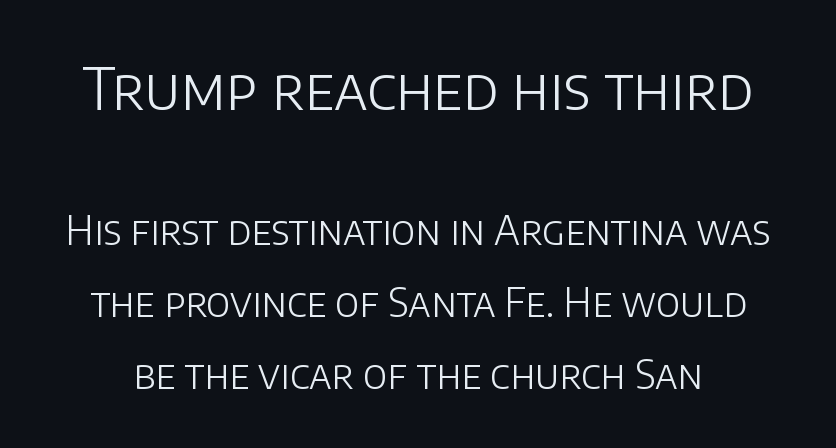
{"serif": "no", "italic": "no", "bold": "no", "weight": "light", "width": "normal", "stroke_contrast": "low", "x_height": "large", "monospaced": "no", "underline": "no", "line_spacing_ratio": 1.85, "letter_spacing": "normal", "letter_spacing_em": 0.0, "larger_block": "first", "size_ratio": 1.49, "glyph_px": 58}
